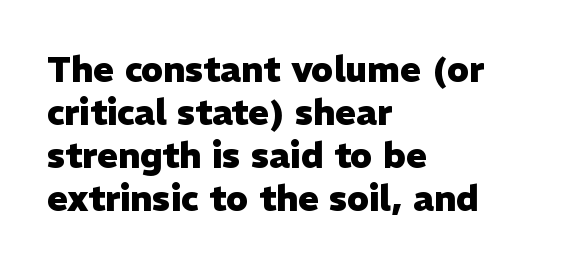
{"serif": "no", "italic": "no", "bold": "yes", "weight": "heavy", "width": "normal", "stroke_contrast": "low", "x_height": "medium", "monospaced": "no", "underline": "no", "align": "left", "line_spacing_ratio": 1.23, "letter_spacing": "normal", "letter_spacing_em": 0.0, "glyph_px": 35}
